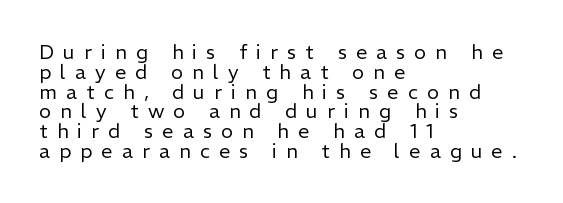
Vertically, the passage feels compressed, each row crowding the next. Layout note: lines flush left. Check the space under the baseline: it is left empty. No letter is thick-stroked: the sample isn't bold. There is plenty of visible air inserted between adjacent glyphs.
